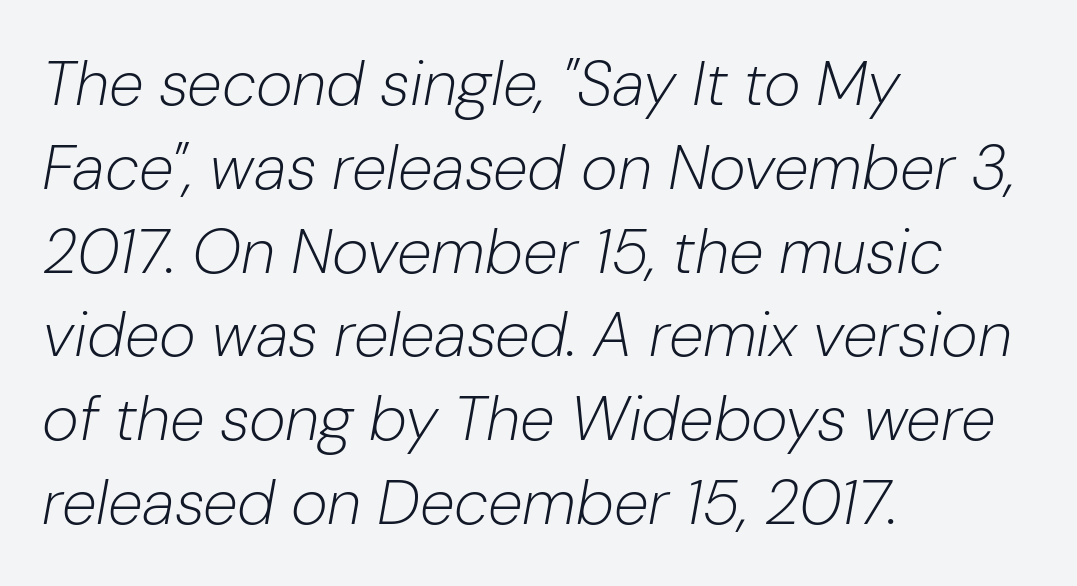
Q: Is the text bold? A: No.
Q: Is the text italic (slanted)? A: Yes, it leans right by about 10 degrees.
Q: Is the text underlined? A: No.
Q: How is the paragraph aligned? A: Left-aligned.
Q: Is the spacing between letters normal or unusually wide? A: Normal.
Q: Is the spacing between lines tight, normal or loose? A: Normal.
Q: Width (condensed, normal, or wide)? A: Normal.
Q: Stroke contrast? A: Low.
Q: x-height? A: Medium.
Q: Monospaced? A: No.
